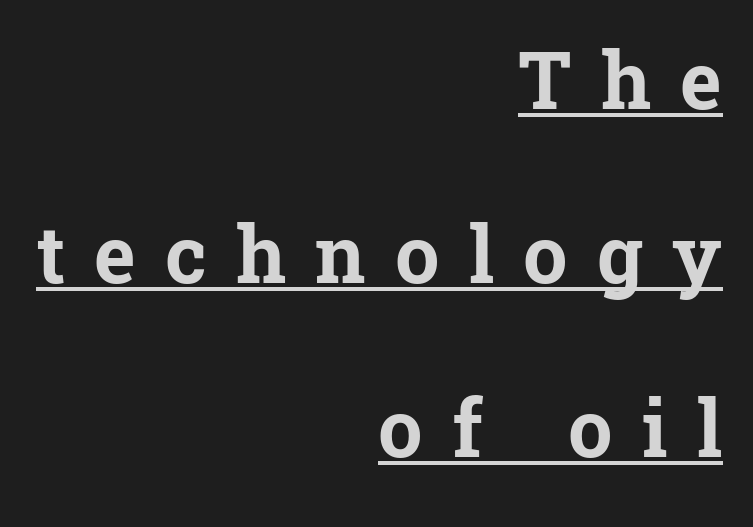
The image shows 79 px bold serif type, upright; set right-aligned, loose line spacing (2.2x), unusually wide letter spacing (+0.37 em), underlined; low stroke contrast and a medium x-height.
